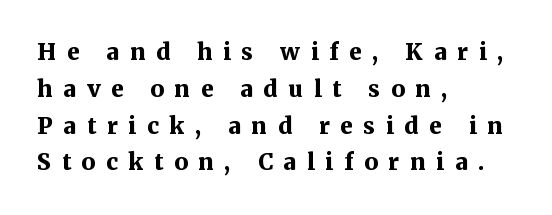
{"italic": "no", "bold": "yes", "underline": "no", "align": "left", "line_spacing": "normal", "line_spacing_ratio": 1.6, "letter_spacing": "wide", "letter_spacing_em": 0.46, "glyph_px": 23}
